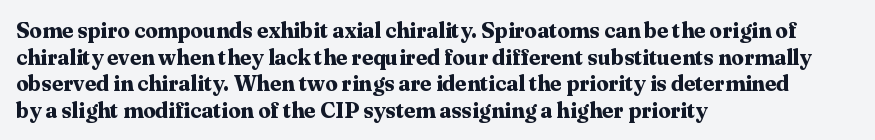
Which margin do the lines hug? The left one — the right edge is uneven. Weight check: bold — yes, fully. Tracking here is standard; glyphs follow each other at the usual distance. Unlike italic type, these characters show no tilt at all. Just letters on the line, the space beneath them empty.
